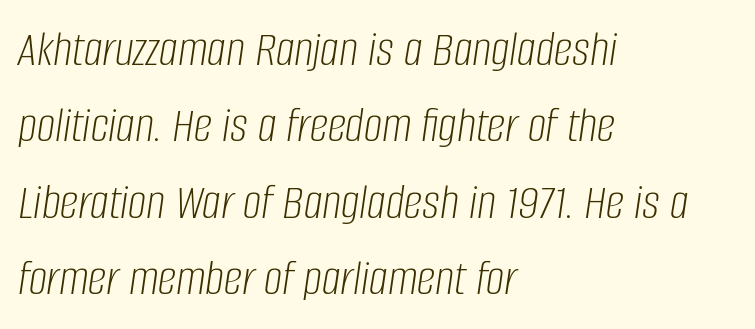
The image shows 52 px light, condensed type, italic (leaning right); set left-aligned, normal line spacing (1.47x), normal letter spacing, not underlined; low stroke contrast and a large x-height.
